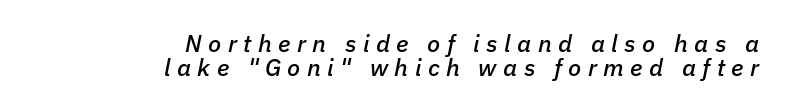
Whoever set this chose condensed vertical rhythm over breathing room. These lines were composed using italics. Glance below the letters and you will spot only blank space. In CSS terms this would be text-align: right. This sample uses expanded letter spacing, leaving extra air between glyphs.
